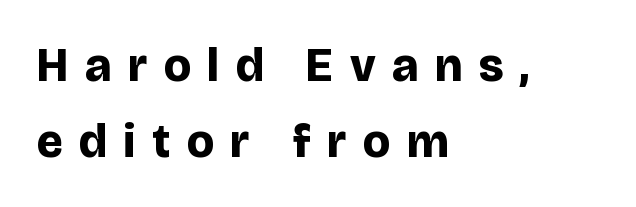
{"serif": "no", "italic": "no", "bold": "yes", "weight": "bold", "width": "normal", "stroke_contrast": "low", "x_height": "large", "monospaced": "no", "underline": "no", "align": "left", "line_spacing": "normal", "line_spacing_ratio": 1.61, "letter_spacing": "wide", "letter_spacing_em": 0.35, "glyph_px": 47}
